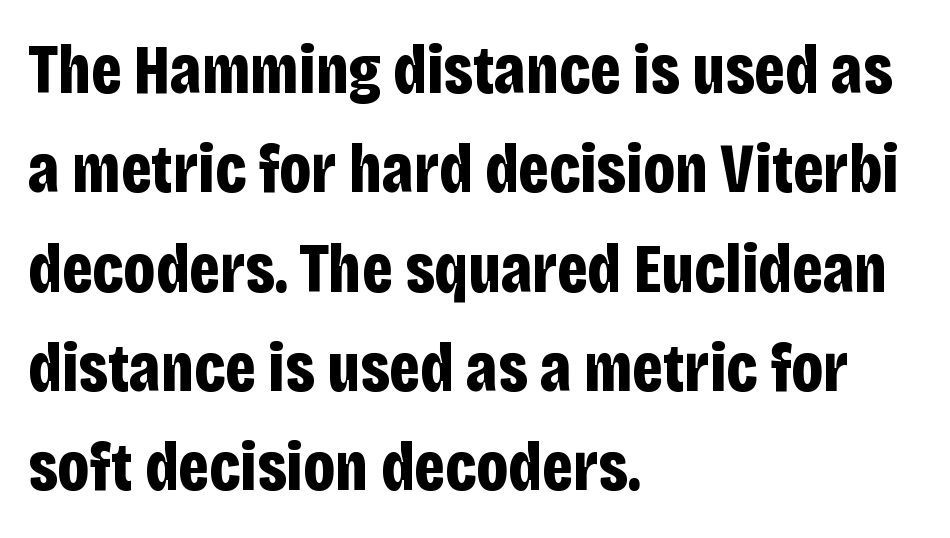
There is no visible air inserted between adjacent glyphs. A classic flush-left, rag-right setting is used for this passage. The rendering uses natural spacing where letterforms have individual widths. Is there much room between lines? A standard amount, neither cramped nor airy.
